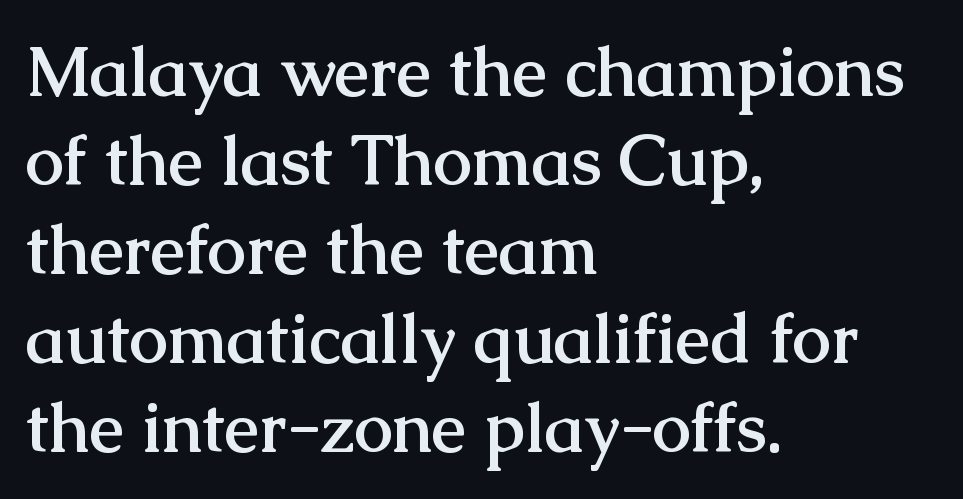
{"serif": "yes", "italic": "no", "bold": "yes", "weight": "semibold", "width": "normal", "stroke_contrast": "medium", "x_height": "medium", "monospaced": "no", "underline": "no", "align": "left", "line_spacing": "normal", "line_spacing_ratio": 1.29, "letter_spacing": "normal", "letter_spacing_em": 0.0, "glyph_px": 69}
